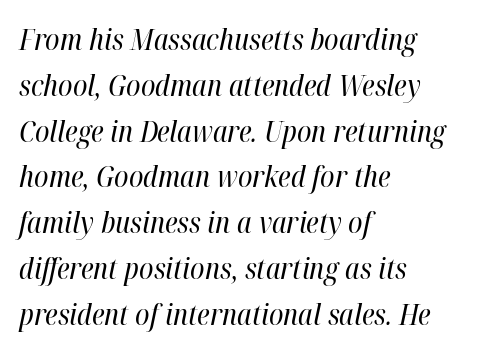
{"italic": "yes", "lean": "right", "slant_degrees": 12, "bold": "no", "weight": "regular", "width": "condensed", "stroke_contrast": "high", "x_height": "medium", "monospaced": "no", "underline": "no", "align": "left", "line_spacing": "normal", "line_spacing_ratio": 1.58, "letter_spacing": "normal", "letter_spacing_em": 0.0, "glyph_px": 29}
